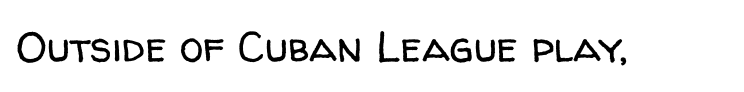
The image shows 43 px regular-weight sans-serif type, upright; set normal letter spacing, not underlined; low stroke contrast and a medium x-height.
